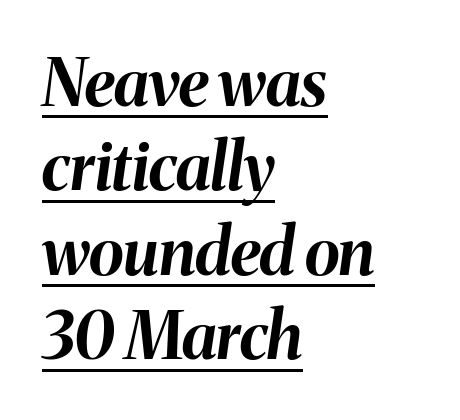
The image shows 65 px bold type, italic (leaning right); set left-aligned, normal line spacing (1.3x), normal letter spacing, underlined; medium stroke contrast and a medium x-height.
